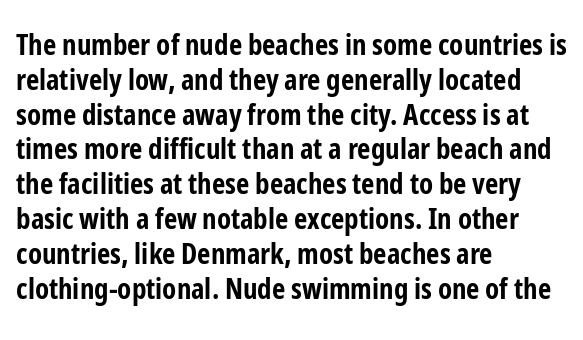
{"serif": "no", "italic": "no", "bold": "yes", "weight": "bold", "width": "condensed", "stroke_contrast": "low", "x_height": "medium", "monospaced": "no", "underline": "no", "align": "left", "line_spacing_ratio": 1.2, "letter_spacing": "normal", "letter_spacing_em": 0.0, "glyph_px": 29}
